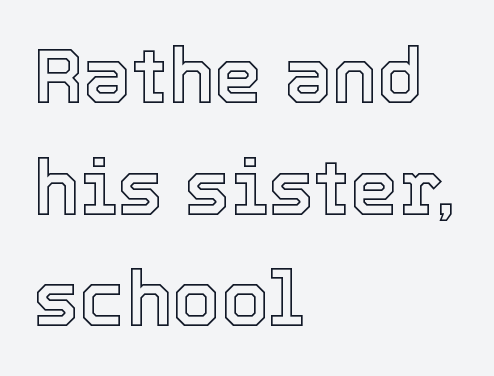
{"italic": "no", "width": "normal", "x_height": "medium", "monospaced": "no", "underline": "no", "align": "left", "line_spacing": "normal", "line_spacing_ratio": 1.45, "letter_spacing": "normal", "letter_spacing_em": 0.0, "glyph_px": 77}
